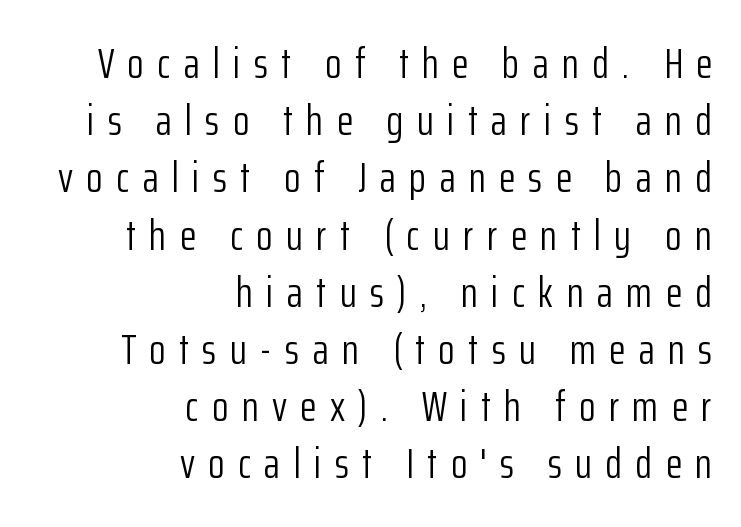
Rows of type keep a routine distance in the vertical direction. Glyph-to-glyph distance is far greater than everyday printed text. Italic? Not at all — the glyphs are vertical. The passage shown is typeset with a sans-serif family.
